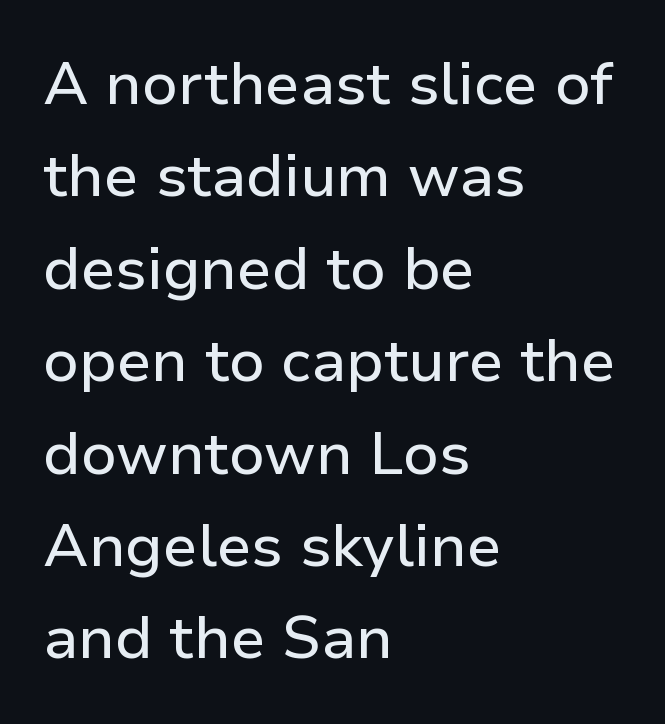
This is sans-serif lettering, the kind often seen on screens and signage. Italic? Not at all — the glyphs are vertical. Evenly set lines give the paragraph a standard silhouette. You could not count columns in this text — the font is proportionally spaced. A student would call this left alignment; a typographer would say flush left, rag right.
